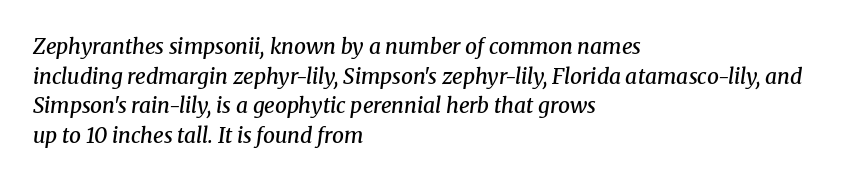
Does the weight exceed regular? Yes, but only to semibold. Baseline-to-baseline distance is the conventional proportion of letter height. Reading down the block, your eye returns to a fixed left position each line. Has an underline been added? It has not. Short note: letters normally spaced. Quick note: italic.
